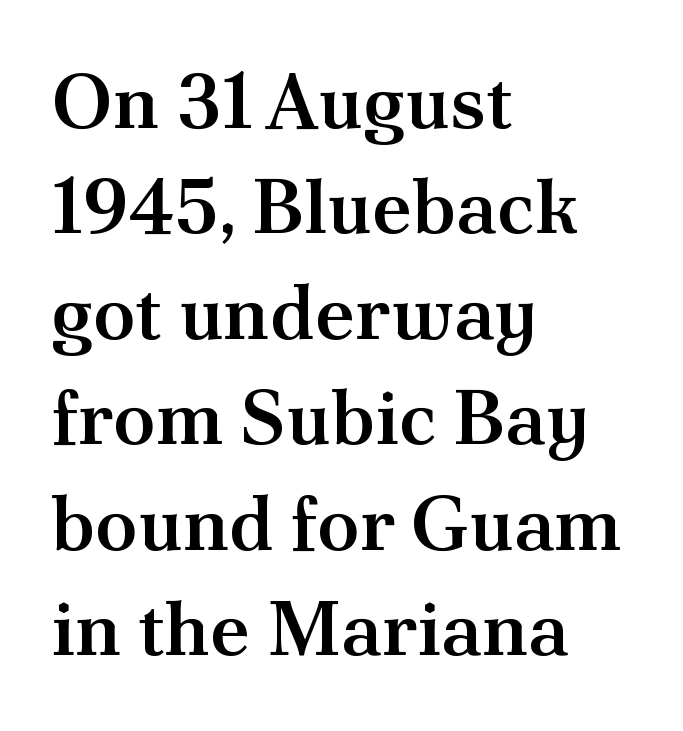
{"serif": "yes", "italic": "no", "bold": "semi", "weight": "semibold", "width": "normal", "stroke_contrast": "medium", "x_height": "small", "monospaced": "no", "underline": "no", "align": "left", "line_spacing": "normal", "line_spacing_ratio": 1.37, "letter_spacing": "normal", "letter_spacing_em": 0.0, "glyph_px": 77}
